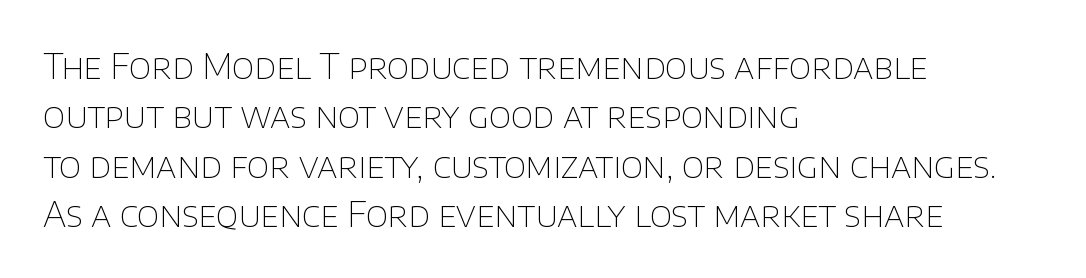
The image shows 34 px thin sans-serif type, upright; set left-aligned, normal line spacing (1.45x), normal letter spacing, not underlined; low stroke contrast and a large x-height.
